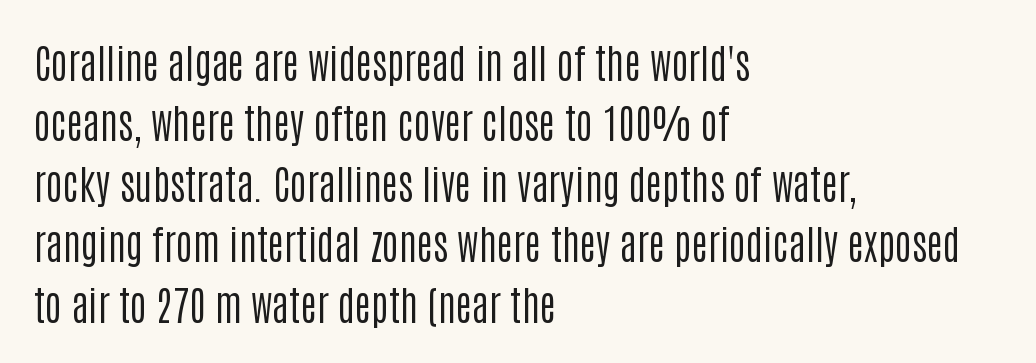
{"serif": "no", "italic": "no", "bold": "no", "weight": "regular", "width": "condensed", "stroke_contrast": "low", "x_height": "large", "monospaced": "no", "underline": "no", "align": "left", "line_spacing": "normal", "line_spacing_ratio": 1.51, "letter_spacing": "normal", "letter_spacing_em": 0.0, "glyph_px": 40}
